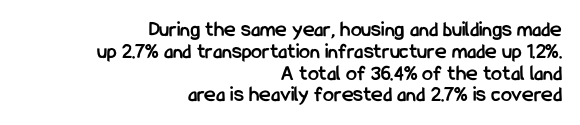
{"italic": "no", "bold": "yes", "underline": "no", "align": "right", "line_spacing": "tight", "line_spacing_ratio": 0.99, "letter_spacing": "normal", "letter_spacing_em": 0.0, "glyph_px": 22}
